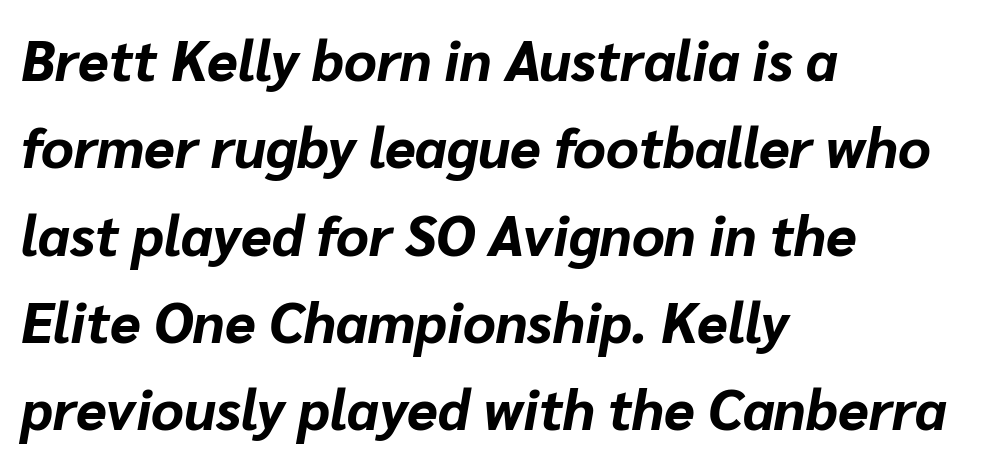
The image shows 56 px bold type, italic (leaning right); set left-aligned, normal line spacing (1.56x), normal letter spacing, not underlined; low stroke contrast and a medium x-height.
